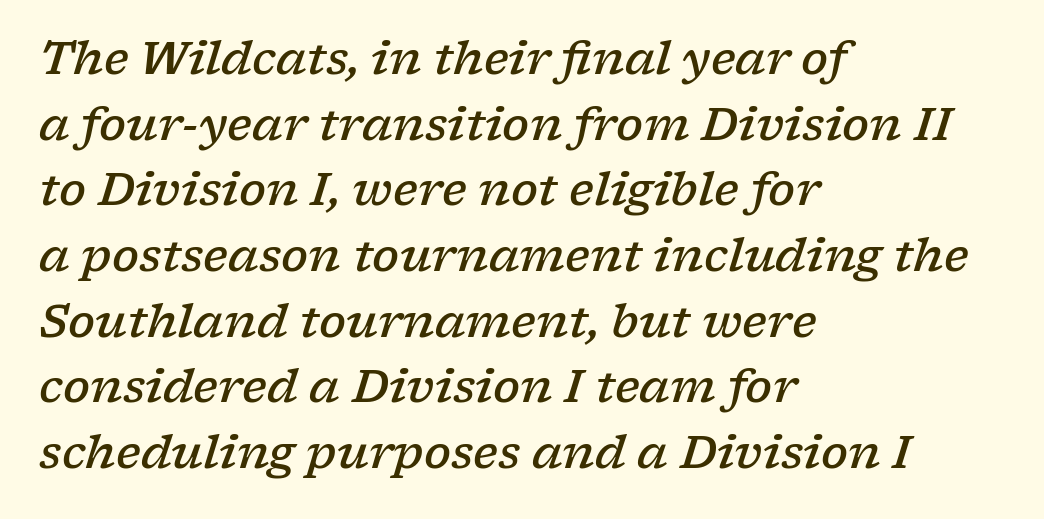
{"serif": "yes", "italic": "yes", "lean": "right", "slant_degrees": 17, "bold": "semi", "weight": "semibold", "width": "wide", "stroke_contrast": "low", "x_height": "medium", "monospaced": "no", "underline": "no", "align": "left", "line_spacing": "normal", "line_spacing_ratio": 1.46, "letter_spacing": "normal", "letter_spacing_em": 0.0, "glyph_px": 45}
